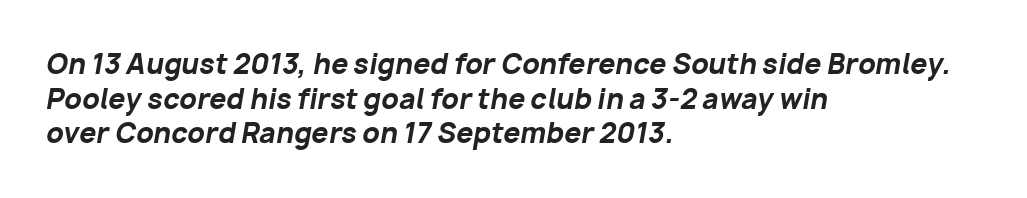
{"italic": "yes", "lean": "right", "slant_degrees": 10, "bold": "yes", "underline": "no", "align": "left", "line_spacing": "normal", "line_spacing_ratio": 1.28, "letter_spacing": "normal", "letter_spacing_em": 0.0, "glyph_px": 27}
